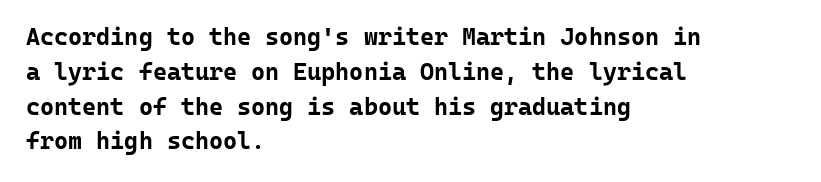
The image shows 24 px bold type, upright; set left-aligned, normal line spacing (1.45x), normal letter spacing, not underlined.
